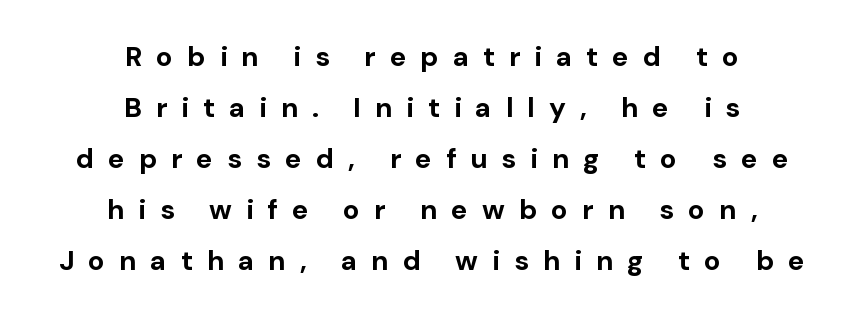
Q: Is the text bold? A: Yes.
Q: Is the text italic (slanted)? A: No, it is upright.
Q: Is the typeface a serif or a sans-serif typeface? A: Sans-serif.
Q: Is the text underlined? A: No.
Q: How is the paragraph aligned? A: Centered.
Q: Is the spacing between letters normal or unusually wide? A: Unusually wide.
Q: Width (condensed, normal, or wide)? A: Normal.
Q: Stroke contrast? A: Low.
Q: x-height? A: Medium.
Q: Monospaced? A: No.
